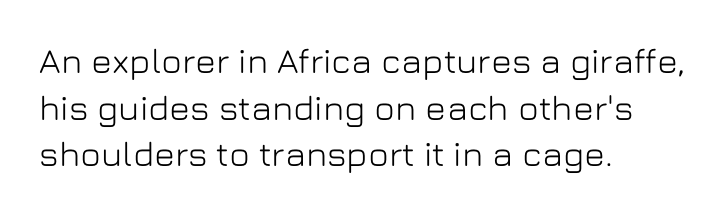
Q: Is the text italic (slanted)? A: No, it is upright.
Q: Is the typeface a serif or a sans-serif typeface? A: Sans-serif.
Q: Is the text underlined? A: No.
Q: How is the paragraph aligned? A: Left-aligned.
Q: Is the spacing between letters normal or unusually wide? A: Normal.
Q: Is the spacing between lines tight, normal or loose? A: Normal.
Q: Width (condensed, normal, or wide)? A: Normal.
Q: Stroke contrast? A: Low.
Q: x-height? A: Medium.
Q: Monospaced? A: No.
